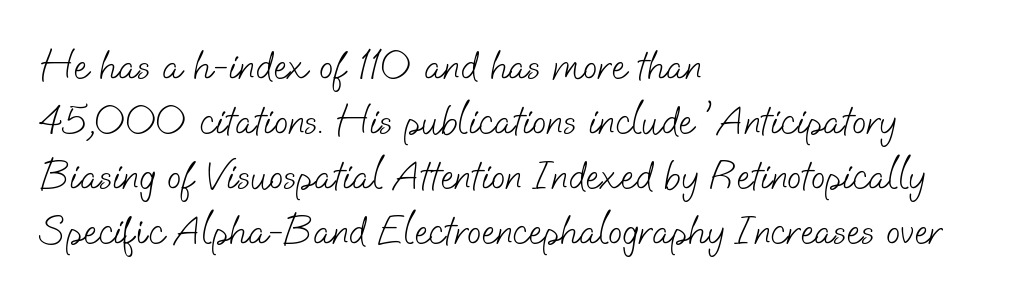
Q: Is the text bold? A: No.
Q: Is the typeface a serif or a sans-serif typeface? A: Sans-serif.
Q: Is the text underlined? A: No.
Q: How is the paragraph aligned? A: Left-aligned.
Q: Is the spacing between letters normal or unusually wide? A: Normal.
Q: Is the spacing between lines tight, normal or loose? A: Normal.
Q: Width (condensed, normal, or wide)? A: Normal.
Q: Stroke contrast? A: Low.
Q: x-height? A: Small.
Q: Monospaced? A: No.
